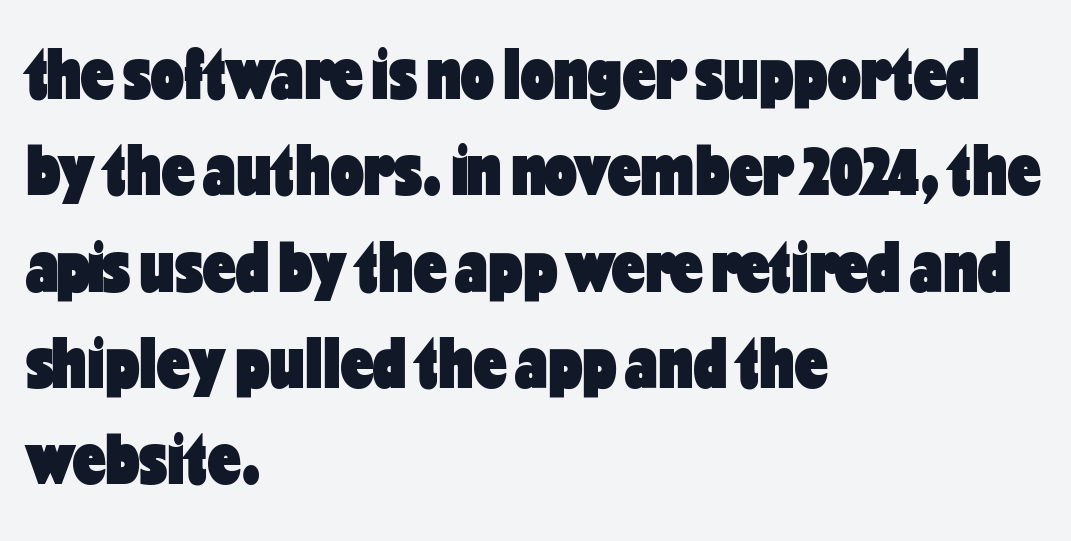
{"serif": "no", "italic": "no", "bold": "yes", "weight": "heavy", "width": "condensed", "stroke_contrast": "low", "x_height": "medium", "monospaced": "no", "underline": "no", "align": "left", "line_spacing": "normal", "line_spacing_ratio": 1.32, "letter_spacing": "normal", "letter_spacing_em": 0.0, "glyph_px": 73}
